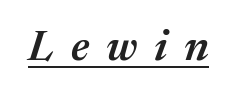
Quick note: underline on. This is oblique type, the kind used for emphasis or titles. These lines have a slow, spaced-out rhythm from letter to letter. The rendering uses a semibold face; strokes are thickened but not to full bold.
